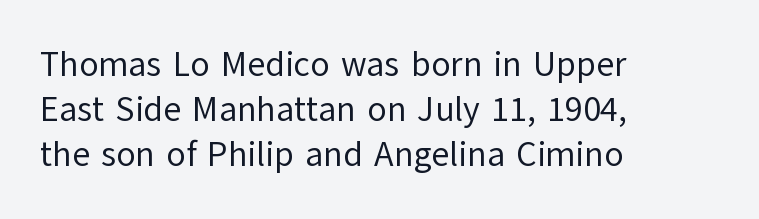
The image shows 35 px regular-weight sans-serif type, upright; set left-aligned, normal line spacing (1.28x), normal letter spacing, not underlined; low stroke contrast and a medium x-height.
